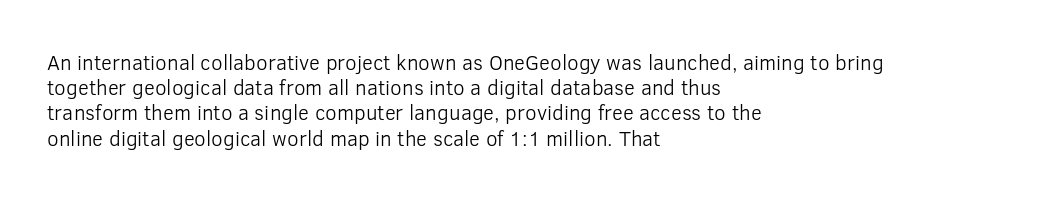
{"italic": "no", "bold": "no", "underline": "no", "align": "left", "line_spacing_ratio": 1.2, "letter_spacing": "normal", "letter_spacing_em": 0.0, "glyph_px": 21}
